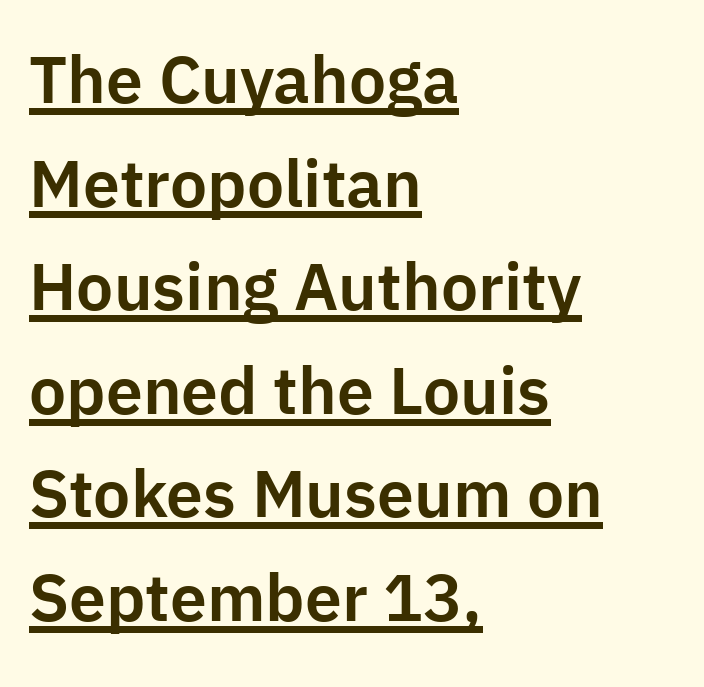
What kind of face is this? One without serifs — a sans. When letters stand straight like this, we call the style roman or upright. Like a heading marked for emphasis, these lines bear an underscore. You could not count columns in this text — the font is proportionally spaced.
